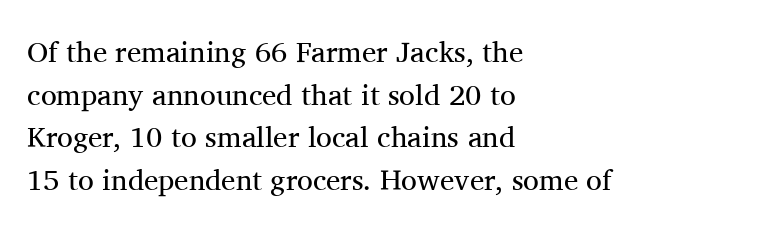
Q: Is the text bold? A: No.
Q: Is the text italic (slanted)? A: No, it is upright.
Q: Is the typeface a serif or a sans-serif typeface? A: Serif.
Q: Is the text underlined? A: No.
Q: How is the paragraph aligned? A: Left-aligned.
Q: Is the spacing between letters normal or unusually wide? A: Normal.
Q: Is the spacing between lines tight, normal or loose? A: Normal.
Q: Width (condensed, normal, or wide)? A: Normal.
Q: Stroke contrast? A: Medium.
Q: x-height? A: Medium.
Q: Monospaced? A: No.
